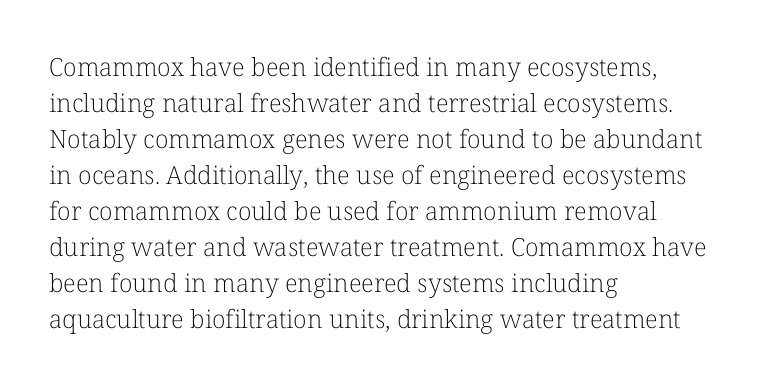
Q: Is the text bold? A: No.
Q: Is the text italic (slanted)? A: No, it is upright.
Q: Is the text underlined? A: No.
Q: How is the paragraph aligned? A: Left-aligned.
Q: Is the spacing between letters normal or unusually wide? A: Normal.
Q: Is the spacing between lines tight, normal or loose? A: Normal.
